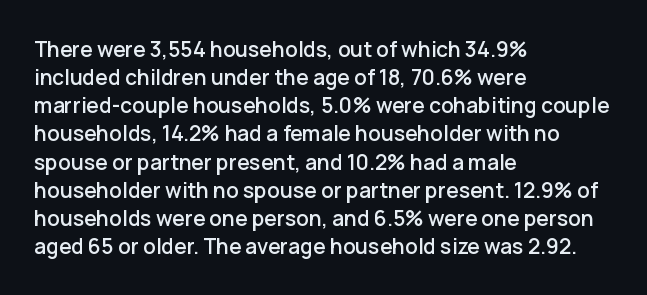
Q: Is the text italic (slanted)? A: No, it is upright.
Q: Is the text underlined? A: No.
Q: How is the paragraph aligned? A: Left-aligned.
Q: Is the spacing between letters normal or unusually wide? A: Normal.
Q: Is the spacing between lines tight, normal or loose? A: Normal.
